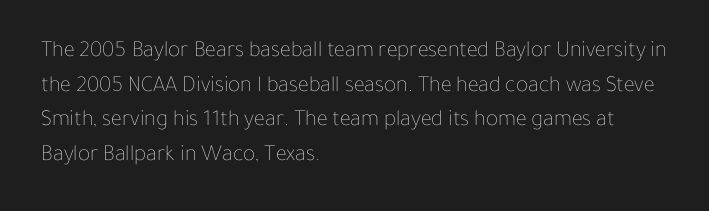
Vertical strokes here are truly vertical. Is the block centered? No — it sits flush against the left margin. Standard letterfit; no display-style spreading of the glyphs. This is not heavy type; no bold has been used.
